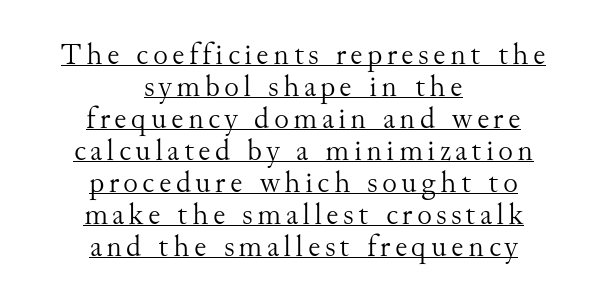
Q: Is the text bold? A: No.
Q: Is the text italic (slanted)? A: No, it is upright.
Q: Is the typeface a serif or a sans-serif typeface? A: Serif.
Q: Is the text underlined? A: Yes.
Q: How is the paragraph aligned? A: Centered.
Q: Is the spacing between lines tight, normal or loose? A: Tight.
Q: Width (condensed, normal, or wide)? A: Normal.
Q: Stroke contrast? A: Medium.
Q: x-height? A: Small.
Q: Monospaced? A: No.
